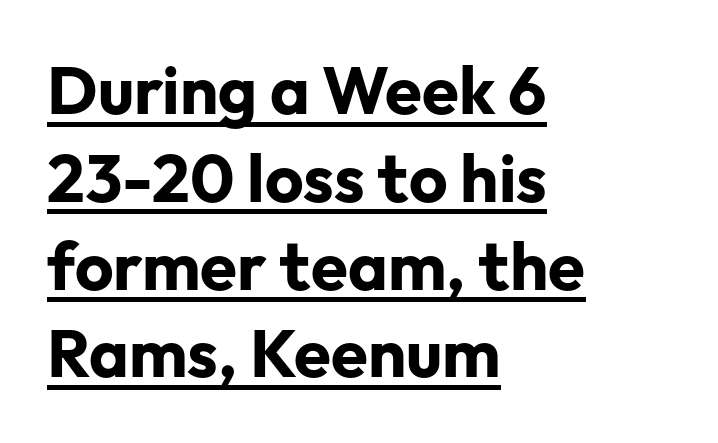
The letters sit at their default tracking, neither squeezed nor spread. The vertical gap from one line to the next is medium. Italic? Not at all — the glyphs are vertical. Check the space under the baseline: a stroke is drawn there. Is this a fixed-width face? No — the glyphs have proportional, varying widths. The font is running at its bold setting.
